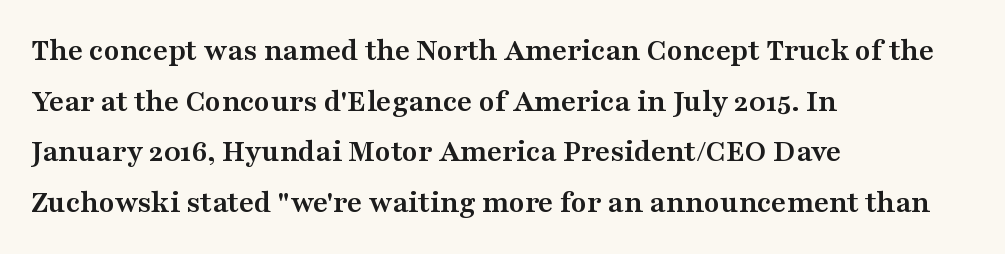
{"serif": "yes", "italic": "no", "bold": "yes", "weight": "semibold", "width": "wide", "stroke_contrast": "medium", "x_height": "medium", "monospaced": "no", "underline": "no", "align": "left", "line_spacing": "normal", "line_spacing_ratio": 1.58, "letter_spacing": "normal", "letter_spacing_em": 0.0, "glyph_px": 32}
